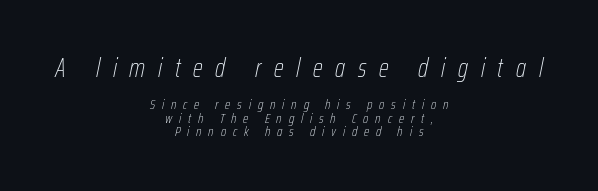
{"italic": "yes", "lean": "right", "slant_degrees": 12, "bold": "no", "underline": "no", "align": "center", "line_spacing": "tight", "line_spacing_ratio": 0.97, "letter_spacing": "wide", "letter_spacing_em": 0.49, "larger_block": "first", "size_ratio": 1.86, "glyph_px": 26}
